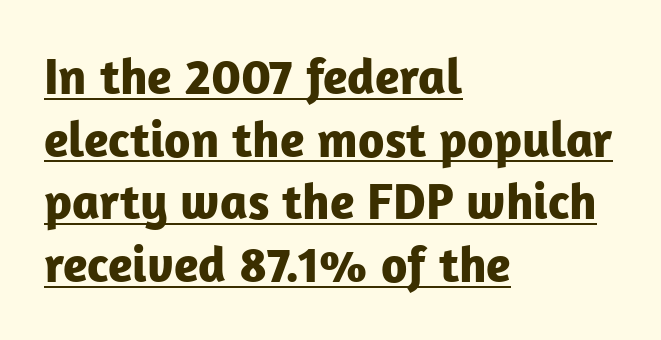
Q: Is the text bold? A: Yes.
Q: Is the text italic (slanted)? A: No, it is upright.
Q: Is the typeface a serif or a sans-serif typeface? A: Sans-serif.
Q: Is the text underlined? A: Yes.
Q: How is the paragraph aligned? A: Left-aligned.
Q: Is the spacing between letters normal or unusually wide? A: Normal.
Q: Width (condensed, normal, or wide)? A: Normal.
Q: Stroke contrast? A: Low.
Q: x-height? A: Medium.
Q: Monospaced? A: No.
